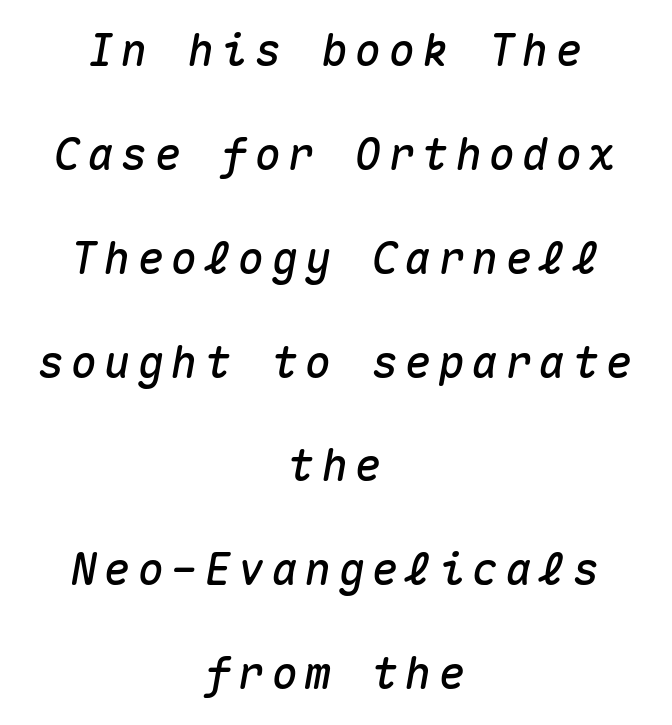
The image shows 44 px text type, italic (leaning right), monospaced; set centered, loose line spacing (2.36x), not underlined; medium stroke contrast and a medium x-height.
